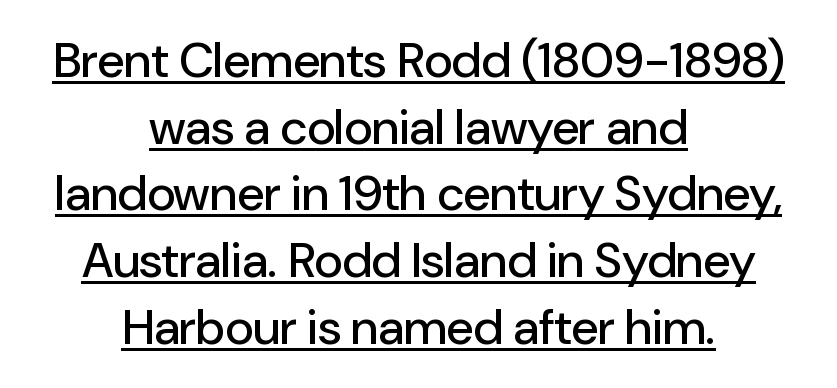
The image shows 49 px sans-serif type, upright; set centered, normal line spacing (1.36x), normal letter spacing, underlined; low stroke contrast and a medium x-height.
